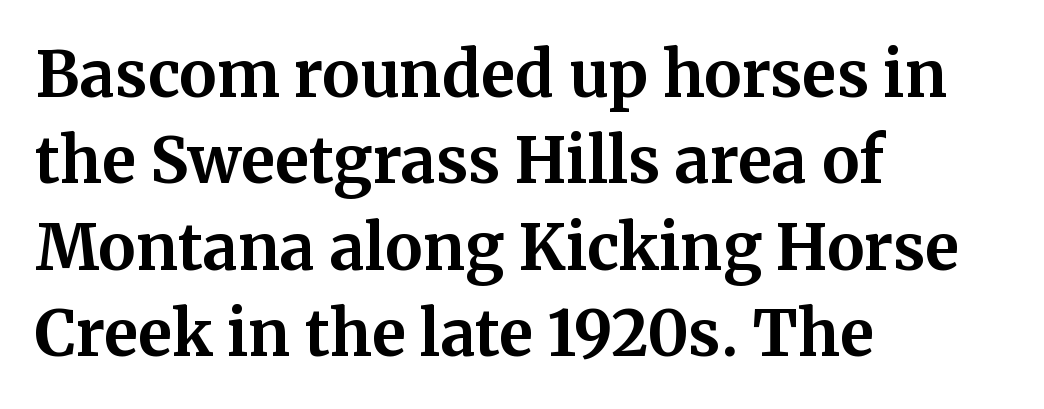
The image shows 63 px bold serif type, upright; set left-aligned, normal line spacing (1.37x), normal letter spacing, not underlined; medium stroke contrast and a medium x-height.
